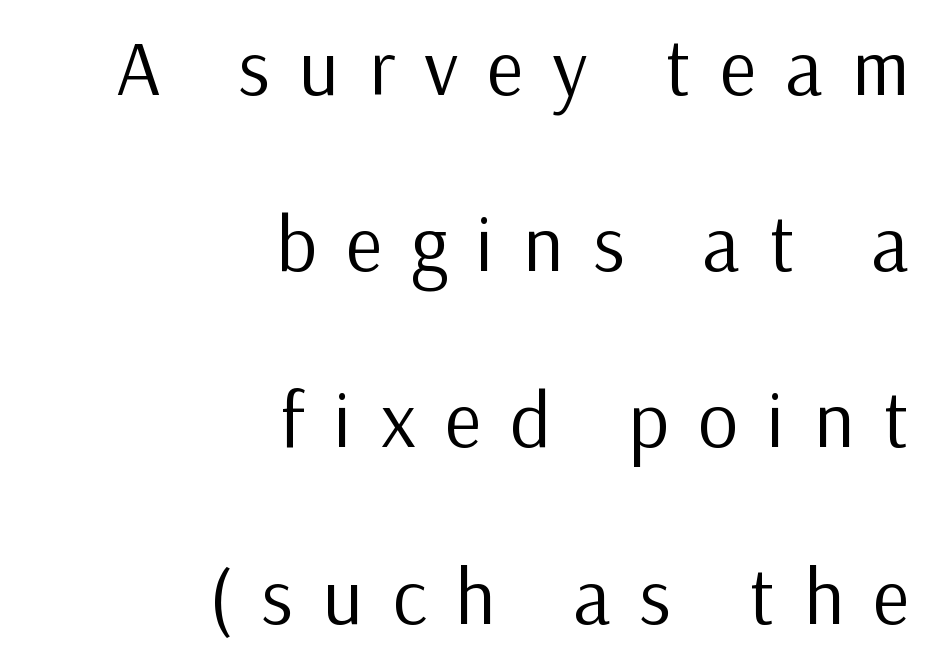
{"serif": "no", "italic": "no", "bold": "no", "weight": "regular", "width": "normal", "stroke_contrast": "low", "x_height": "medium", "monospaced": "no", "underline": "no", "align": "right", "line_spacing": "loose", "line_spacing_ratio": 2.23, "letter_spacing": "wide", "letter_spacing_em": 0.37, "glyph_px": 79}
